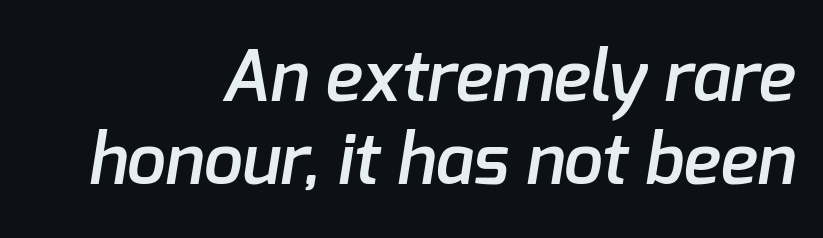
Q: Is the text bold? A: Semi-bold.
Q: Is the typeface a serif or a sans-serif typeface? A: Sans-serif.
Q: Is the text underlined? A: No.
Q: How is the paragraph aligned? A: Right-aligned.
Q: Is the spacing between letters normal or unusually wide? A: Normal.
Q: Width (condensed, normal, or wide)? A: Normal.
Q: Stroke contrast? A: Low.
Q: x-height? A: Medium.
Q: Monospaced? A: No.
